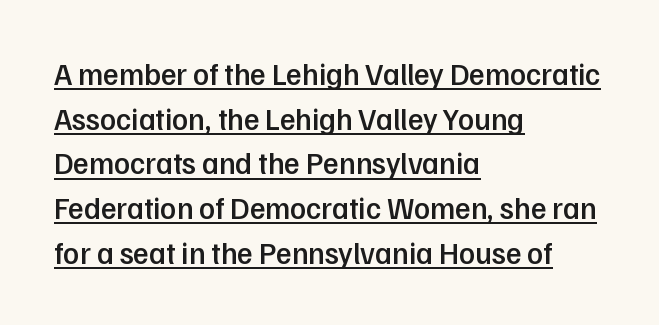
Q: Is the text bold? A: Semi-bold.
Q: Is the text italic (slanted)? A: No, it is upright.
Q: Is the typeface a serif or a sans-serif typeface? A: Sans-serif.
Q: Is the text underlined? A: Yes.
Q: How is the paragraph aligned? A: Left-aligned.
Q: Is the spacing between letters normal or unusually wide? A: Normal.
Q: Is the spacing between lines tight, normal or loose? A: Normal.
Q: Width (condensed, normal, or wide)? A: Normal.
Q: Stroke contrast? A: Low.
Q: x-height? A: Medium.
Q: Monospaced? A: No.
